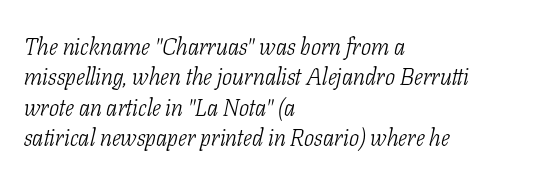
Emphasis-style slanted type is in use. The specimen omits any rule beneath the text block's lines. Ink coverage per letter is moderate at most. Horizontally, the lines are justified to the leading edge only. Between one letter and the next there's only the usual sliver of space. A typesetter would call this leading conventional body-copy spacing.
